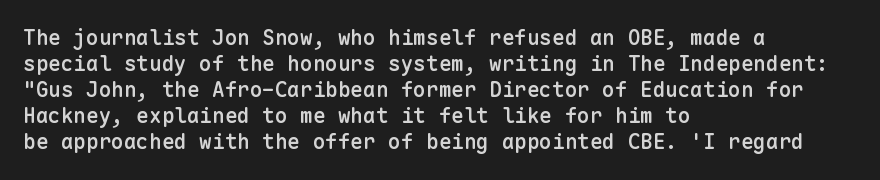
{"italic": "no", "bold": "semi", "underline": "no", "align": "left", "line_spacing_ratio": 1.24, "letter_spacing": "normal", "letter_spacing_em": 0.0, "glyph_px": 21}
